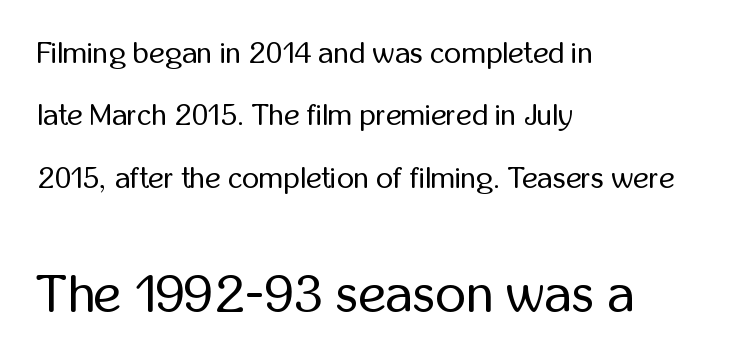
{"serif": "no", "italic": "no", "bold": "no", "weight": "regular", "width": "condensed", "stroke_contrast": "low", "x_height": "medium", "monospaced": "no", "underline": "no", "align": "left", "line_spacing": "loose", "line_spacing_ratio": 2.08, "letter_spacing": "normal", "letter_spacing_em": 0.0, "larger_block": "second", "size_ratio": 1.77, "glyph_px": 53}
